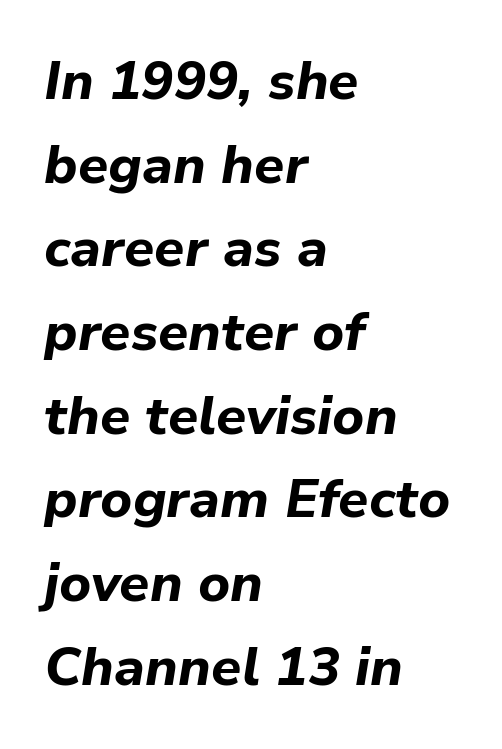
The image shows 54 px bold type, italic (leaning right); set left-aligned, normal line spacing (1.55x), normal letter spacing, not underlined; low stroke contrast and a medium x-height.
